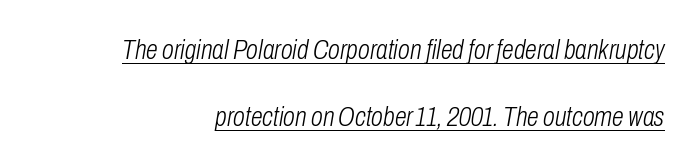
The words here are underlined. Notice how the stems are inclined rather than vertical — that's the hallmark of italics. The font sits on the lighter half of the weight spectrum, regular included. The face used here is rendered with its standard letterfit. A typesetter would call this leading open, well beyond the default.
